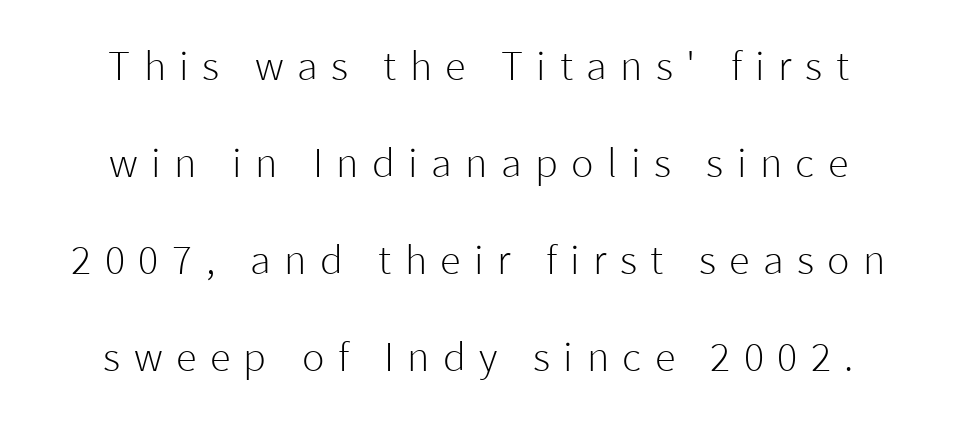
{"serif": "no", "italic": "no", "bold": "no", "weight": "light", "width": "normal", "stroke_contrast": "low", "x_height": "medium", "monospaced": "no", "underline": "no", "align": "center", "line_spacing": "loose", "line_spacing_ratio": 2.31, "letter_spacing": "wide", "letter_spacing_em": 0.32, "glyph_px": 42}
